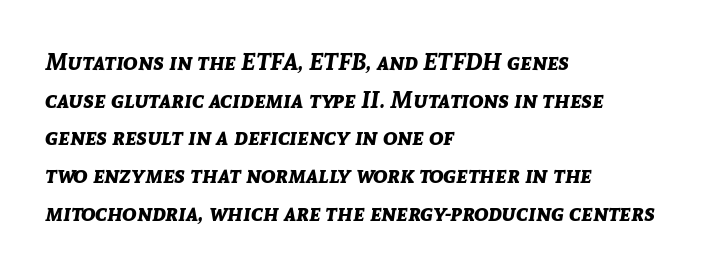
The specimen reads as italic at a glance. Honestly, there is no underline to notice here at all. Each new line begins a customary step beneath the previous one. The typesetter chose a ragged-right arrangement here. Pretty heavy lettering here — definitely bold.
